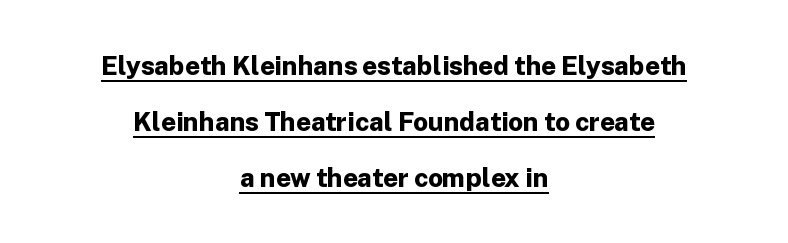
The image shows 26 px bold type, upright; set centered, loose line spacing (2.15x), normal letter spacing, underlined.
